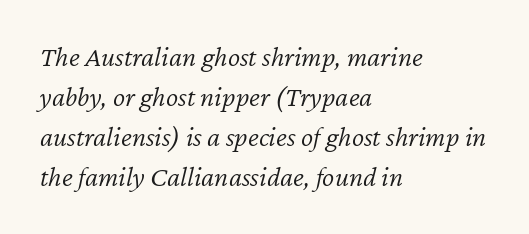
The image shows 29 px light type, italic (leaning right); set left-aligned, normal line spacing (1.38x), normal letter spacing, not underlined; low stroke contrast and a medium x-height.
